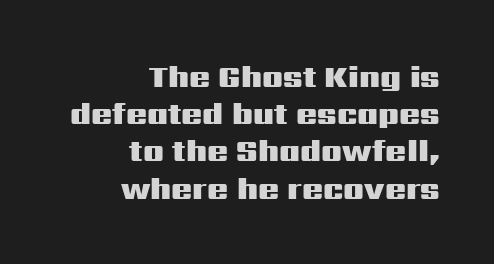
Q: Is the text bold? A: Yes.
Q: Is the text italic (slanted)? A: No, it is upright.
Q: Is the typeface a serif or a sans-serif typeface? A: Sans-serif.
Q: Is the text underlined? A: No.
Q: How is the paragraph aligned? A: Right-aligned.
Q: Is the spacing between letters normal or unusually wide? A: Normal.
Q: Width (condensed, normal, or wide)? A: Wide.
Q: Stroke contrast? A: Medium.
Q: x-height? A: Medium.
Q: Monospaced? A: No.
